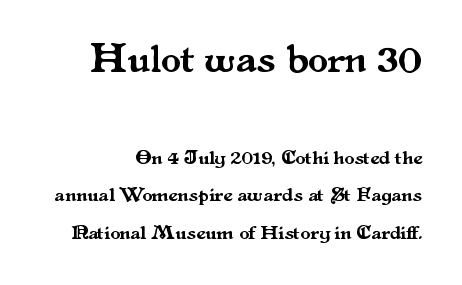
The image shows 40 px serif type, upright; set line spacing 1.89x, normal letter spacing, not underlined; the first (top) block is 2.0x larger; medium stroke contrast and a small x-height.
